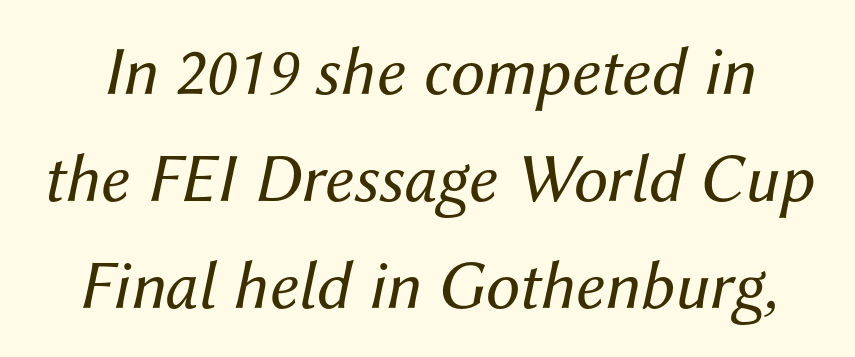
The image shows 69 px regular-weight type, italic (leaning right); set normal line spacing (1.55x), normal letter spacing, not underlined; medium stroke contrast and a medium x-height.
